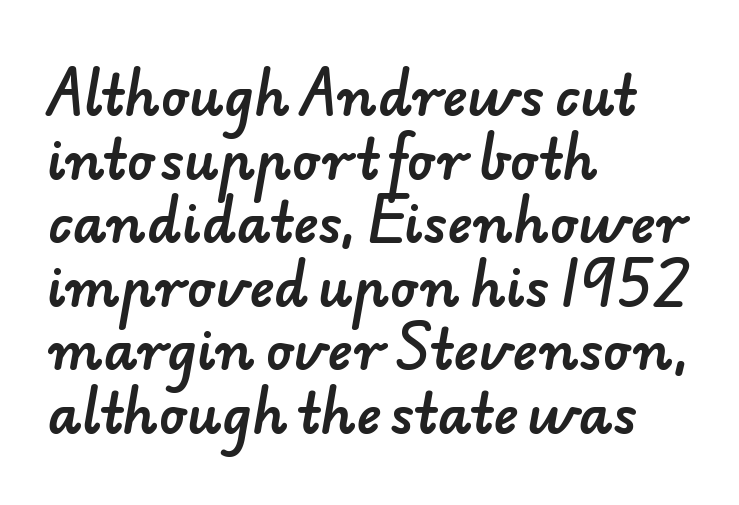
The image shows 53 px sans-serif type; set left-aligned, line spacing 1.2x, normal letter spacing, not underlined; low stroke contrast and a small x-height.
